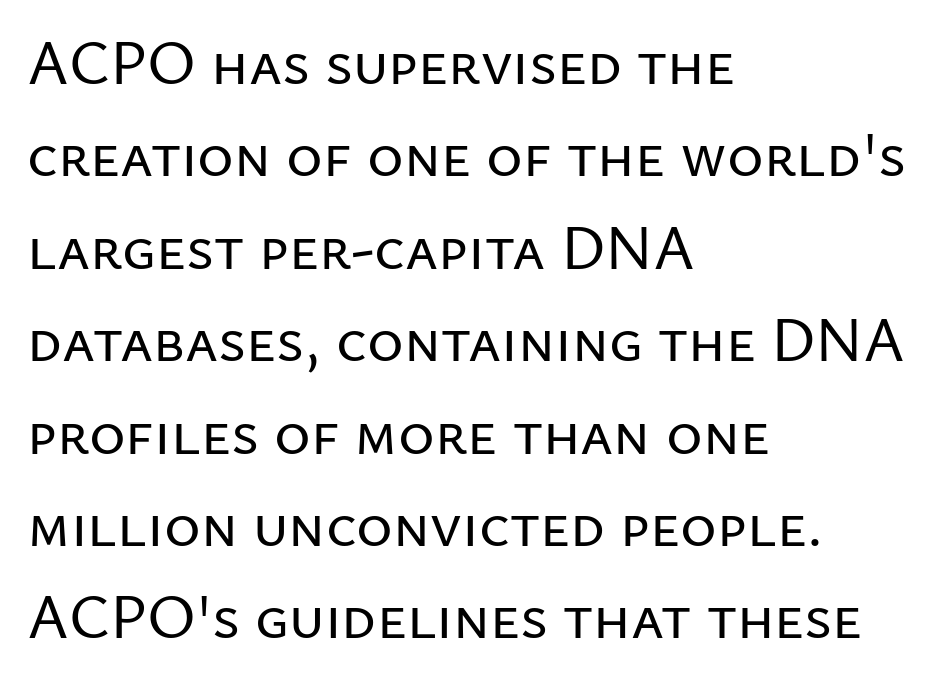
The image shows 62 px sans-serif type, upright; set left-aligned, normal line spacing (1.49x), normal letter spacing, not underlined; low stroke contrast and a medium x-height.
